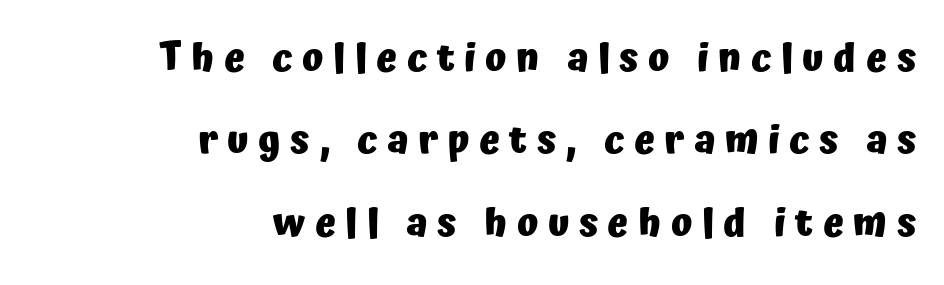
These lines stand farther apart than default settings would place them. The rag falls on the left side of this text block. Type without underlining. Character widths vary here, with narrow letters taking less room than wide ones. Tracking value appears strongly positive — letters spread wide. Set as a true bold cut, around the 700 mark.
